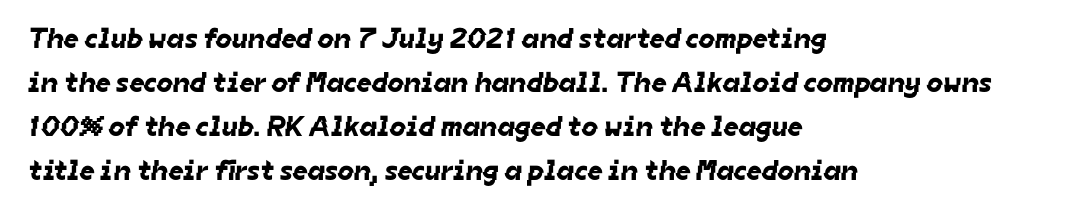
{"serif": "no", "width": "normal", "stroke_contrast": "low", "x_height": "medium", "monospaced": "no", "underline": "no", "align": "left", "line_spacing": "normal", "line_spacing_ratio": 1.52, "letter_spacing": "normal", "letter_spacing_em": 0.0, "glyph_px": 29}
